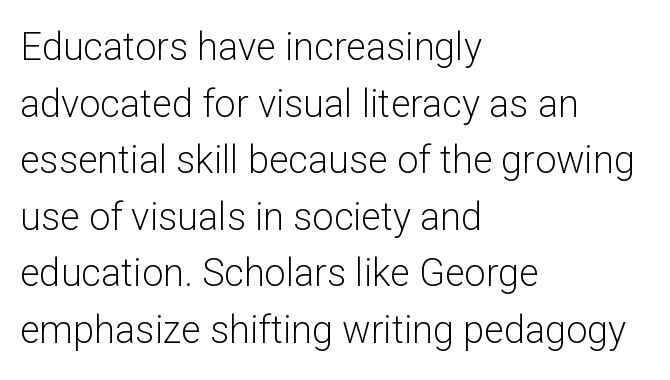
{"serif": "no", "italic": "no", "bold": "no", "weight": "light", "width": "normal", "stroke_contrast": "low", "x_height": "medium", "monospaced": "no", "underline": "no", "align": "left", "line_spacing": "normal", "line_spacing_ratio": 1.49, "letter_spacing": "normal", "letter_spacing_em": 0.0, "glyph_px": 38}
